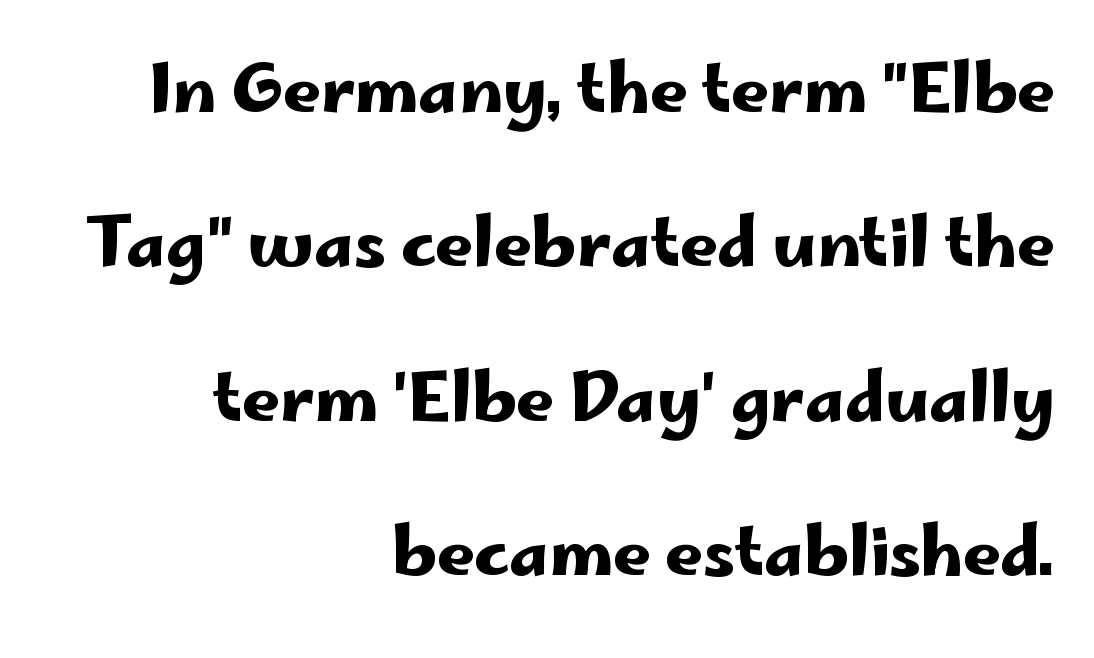
The image shows 66 px wide sans-serif type, upright; set right-aligned, loose line spacing (2.34x), normal letter spacing, not underlined; low stroke contrast and a small x-height.
